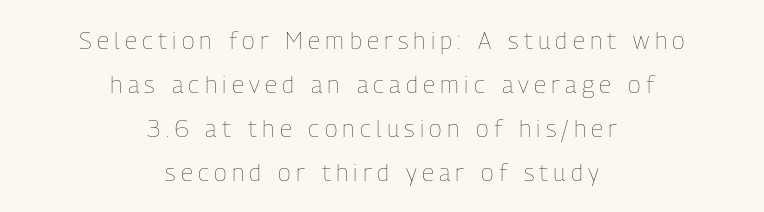
The image shows 24 px text type, upright; set centered, line spacing 1.83x, unusually wide letter spacing (+0.22 em), not underlined.
